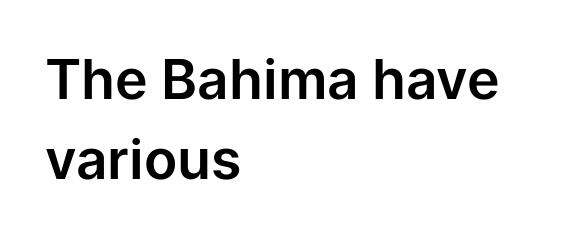
{"serif": "no", "italic": "no", "width": "normal", "stroke_contrast": "low", "x_height": "medium", "monospaced": "no", "underline": "no", "align": "left", "line_spacing": "normal", "line_spacing_ratio": 1.45, "letter_spacing": "normal", "letter_spacing_em": 0.0, "glyph_px": 55}
